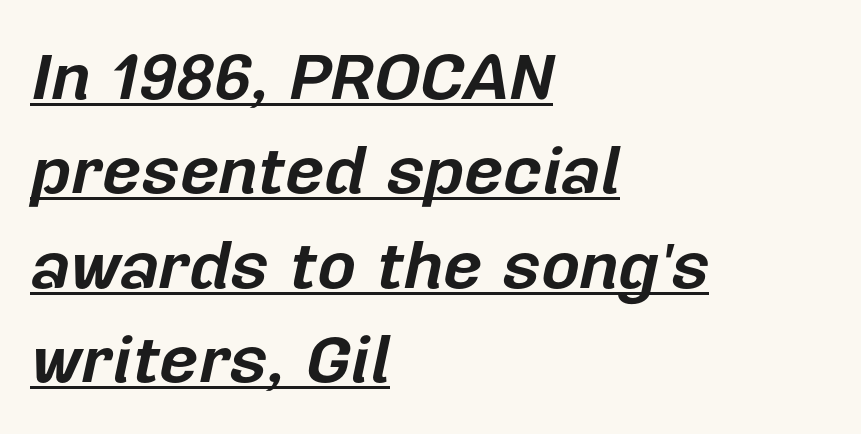
{"italic": "yes", "lean": "right", "slant_degrees": 12, "bold": "yes", "weight": "bold", "width": "normal", "stroke_contrast": "low", "x_height": "medium", "monospaced": "no", "underline": "yes", "align": "left", "line_spacing": "normal", "line_spacing_ratio": 1.41, "letter_spacing": "normal", "letter_spacing_em": 0.0, "glyph_px": 67}
